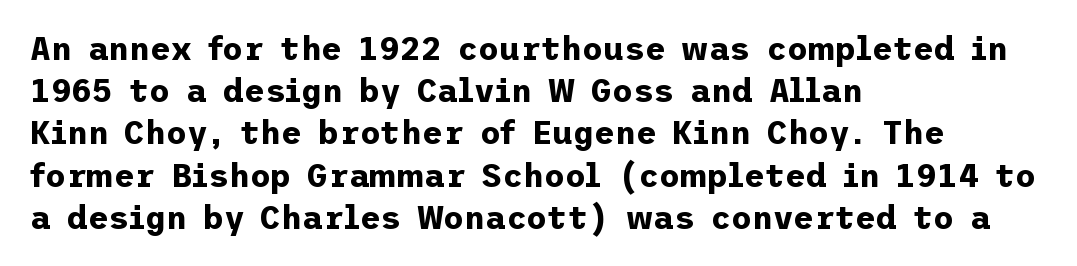
{"serif": "no", "italic": "no", "bold": "yes", "weight": "bold", "width": "normal", "stroke_contrast": "low", "x_height": "medium", "underline": "no", "align": "left", "line_spacing": "normal", "line_spacing_ratio": 1.32, "letter_spacing": "normal", "letter_spacing_em": 0.0, "glyph_px": 32}
